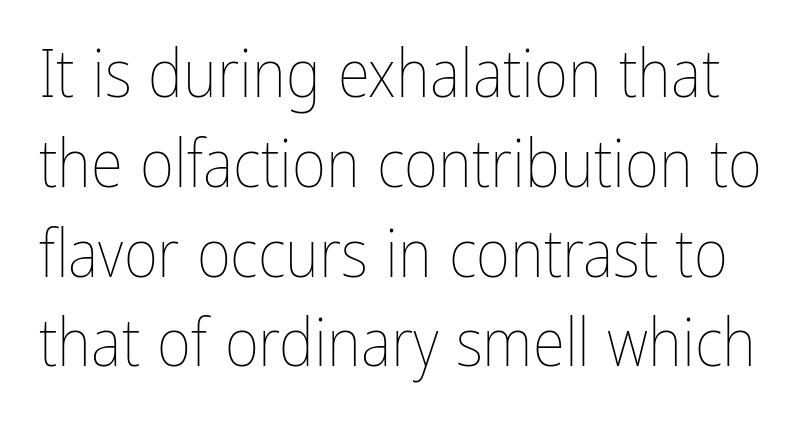
Q: Is the text bold? A: No.
Q: Is the text italic (slanted)? A: No, it is upright.
Q: Is the text underlined? A: No.
Q: Is the spacing between letters normal or unusually wide? A: Normal.
Q: Is the spacing between lines tight, normal or loose? A: Normal.
Q: Width (condensed, normal, or wide)? A: Condensed.
Q: Stroke contrast? A: Low.
Q: x-height? A: Medium.
Q: Monospaced? A: No.
